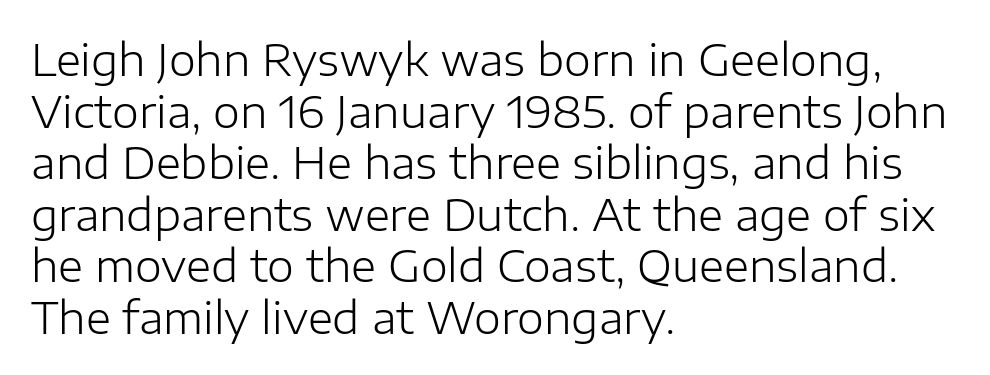
The image shows 43 px light sans-serif type, upright; set left-aligned, line spacing 1.2x, normal letter spacing, not underlined; low stroke contrast and a medium x-height.
